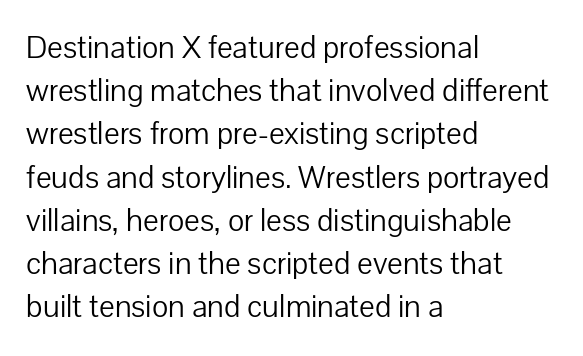
The passage shown is not bold in any degree. Spacing verdict: proportional, widths tailored to each character. Quick note: underline off. Short and long lines alike share a common starting point at left. The passage shown has conventional tracking throughout.
